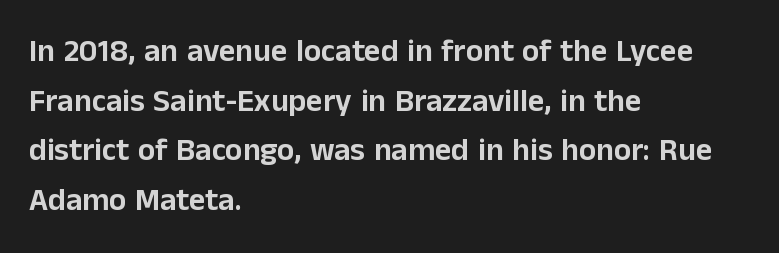
{"serif": "no", "italic": "no", "width": "normal", "stroke_contrast": "low", "x_height": "medium", "monospaced": "no", "underline": "no", "align": "left", "line_spacing": "normal", "line_spacing_ratio": 1.55, "letter_spacing": "normal", "letter_spacing_em": 0.0, "glyph_px": 32}
